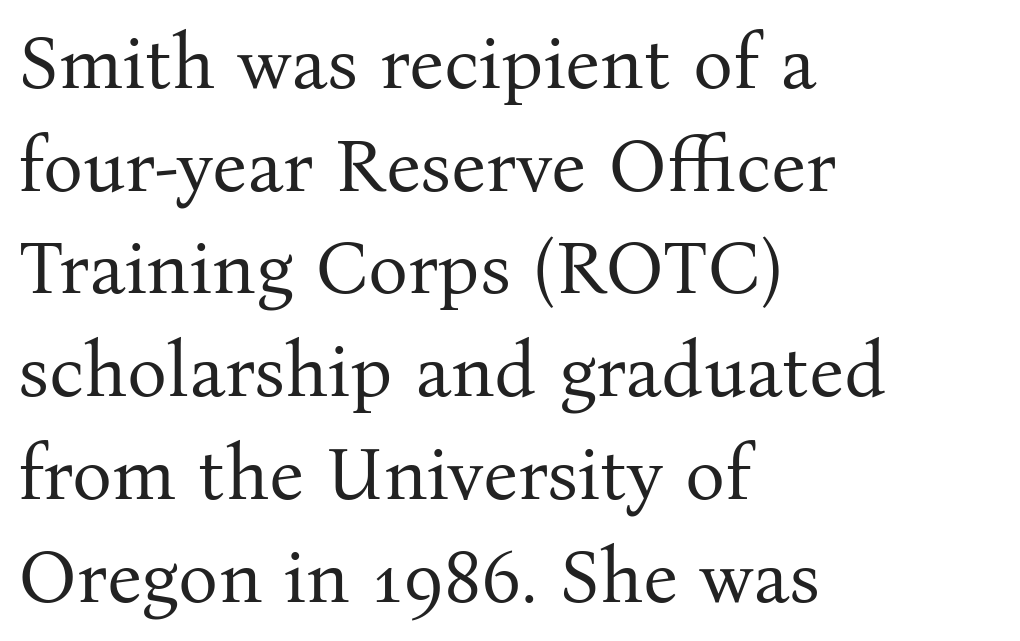
Is this a fixed-width face? No — the glyphs have proportional, varying widths. Words float on clear page, feet unadorned. The designer went with a serif here, giving each stem small feet. The lines sit at an ordinary, default distance from one another. These lines are set flush left with a ragged right edge.
